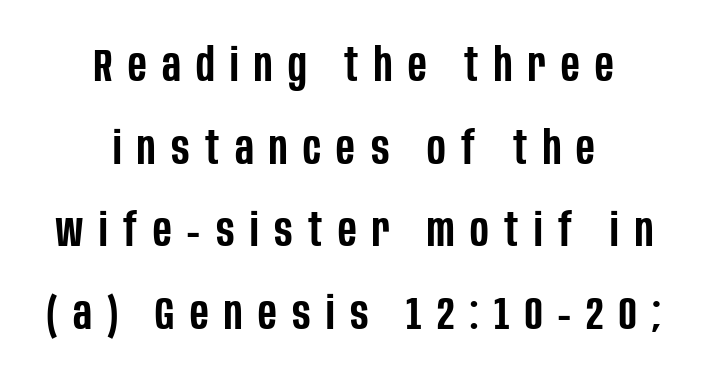
Q: Is the text bold? A: Semi-bold.
Q: Is the text italic (slanted)? A: No, it is upright.
Q: Is the typeface a serif or a sans-serif typeface? A: Sans-serif.
Q: Is the text underlined? A: No.
Q: How is the paragraph aligned? A: Centered.
Q: Is the spacing between letters normal or unusually wide? A: Unusually wide.
Q: Width (condensed, normal, or wide)? A: Condensed.
Q: Stroke contrast? A: Low.
Q: x-height? A: Large.
Q: Monospaced? A: No.
